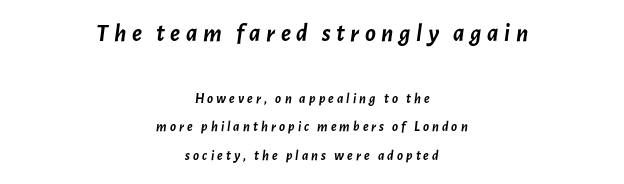
The image shows 25 px bold type, italic (leaning right); set centered, loose line spacing (2.01x), unusually wide letter spacing (+0.22 em), not underlined; the first (top) block is 1.79x larger.
